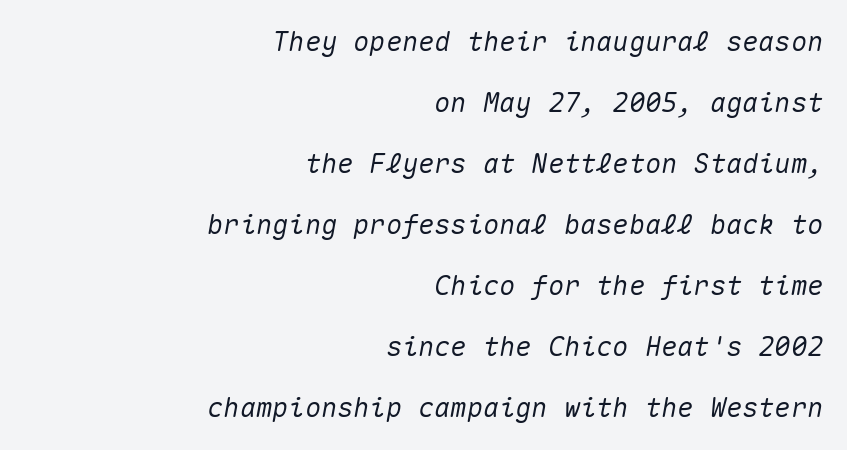
Q: Is the text italic (slanted)? A: Yes, it leans right by about 10 degrees.
Q: Is the text underlined? A: No.
Q: How is the paragraph aligned? A: Right-aligned.
Q: Is the spacing between letters normal or unusually wide? A: Normal.
Q: Is the spacing between lines tight, normal or loose? A: Loose.
